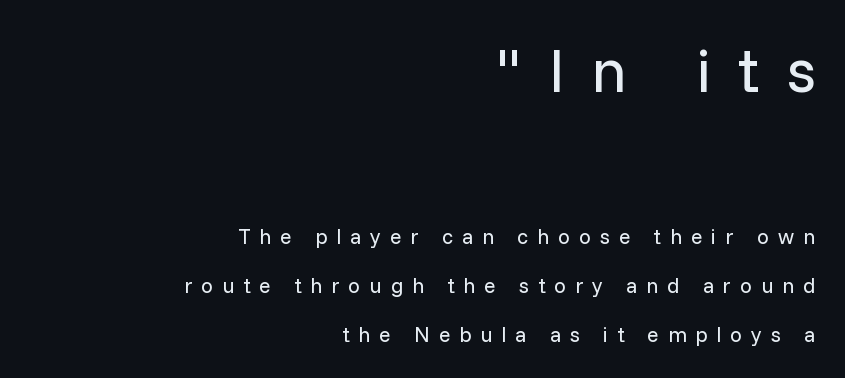
Q: Is the text bold? A: No.
Q: Is the text italic (slanted)? A: No, it is upright.
Q: Is the typeface a serif or a sans-serif typeface? A: Sans-serif.
Q: Is the text underlined? A: No.
Q: How is the paragraph aligned? A: Right-aligned.
Q: Is the spacing between letters normal or unusually wide? A: Unusually wide.
Q: Is the spacing between lines tight, normal or loose? A: Loose.
Q: Which block of text is set in a larger size, the first (top) or the second (bottom)? A: The first (top) one.
Q: Width (condensed, normal, or wide)? A: Normal.
Q: Stroke contrast? A: Low.
Q: x-height? A: Medium.
Q: Monospaced? A: No.
